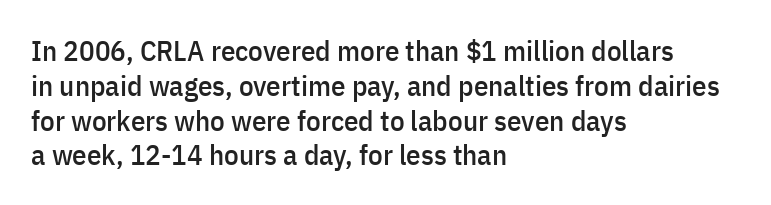
Q: Is the text italic (slanted)? A: No, it is upright.
Q: Is the typeface a serif or a sans-serif typeface? A: Sans-serif.
Q: Is the text underlined? A: No.
Q: How is the paragraph aligned? A: Left-aligned.
Q: Is the spacing between letters normal or unusually wide? A: Normal.
Q: Width (condensed, normal, or wide)? A: Condensed.
Q: Stroke contrast? A: Low.
Q: x-height? A: Medium.
Q: Monospaced? A: No.
